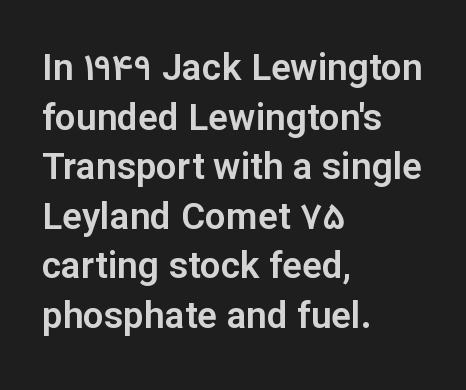
{"serif": "no", "italic": "no", "width": "normal", "stroke_contrast": "low", "x_height": "medium", "monospaced": "no", "underline": "no", "align": "left", "line_spacing": "normal", "line_spacing_ratio": 1.34, "letter_spacing": "normal", "letter_spacing_em": 0.0, "glyph_px": 37}
